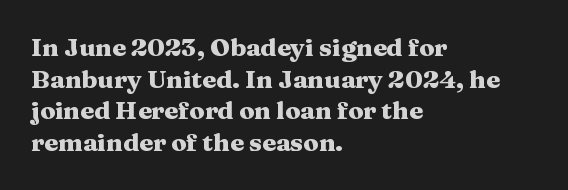
Short and long lines alike share a common starting point at left. The vertical gap from one line to the next is medium. Does the lettering tilt? It doesn't — this is upright. Underline: absent. The tracking reads as untouched default to a designer's eye. Chunky letters — that's bold for sure.
